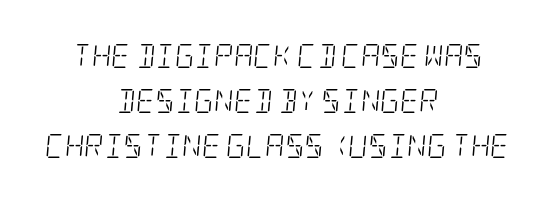
{"italic": "yes", "lean": "right", "slant_degrees": 5, "bold": "no", "underline": "no", "align": "center", "line_spacing_ratio": 1.88, "letter_spacing": "normal", "letter_spacing_em": 0.0, "glyph_px": 24}
